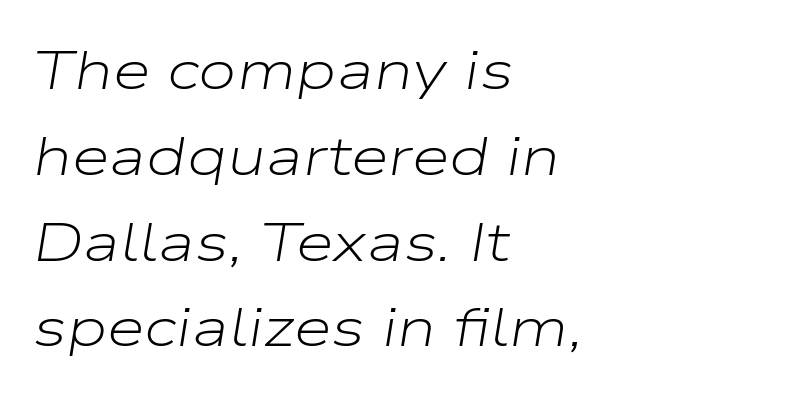
{"italic": "yes", "lean": "right", "slant_degrees": 9, "bold": "no", "weight": "light", "width": "wide", "stroke_contrast": "low", "x_height": "medium", "monospaced": "no", "underline": "no", "align": "left", "line_spacing": "normal", "line_spacing_ratio": 1.56, "letter_spacing": "normal", "letter_spacing_em": 0.0, "glyph_px": 55}
